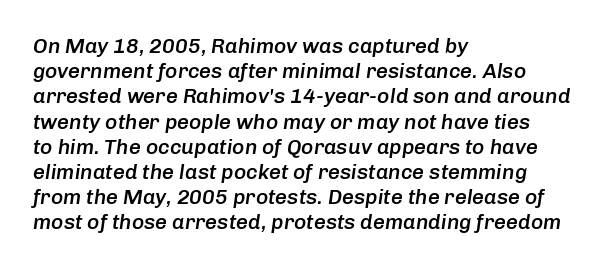
A student would call this left alignment; a typographer would say flush left, rag right. The glyphs are unaccompanied by any horizontal stroke below them. If you drew a line through each stem, it would be angled. Look at the tracking — it's just the regular setting, nothing added.
